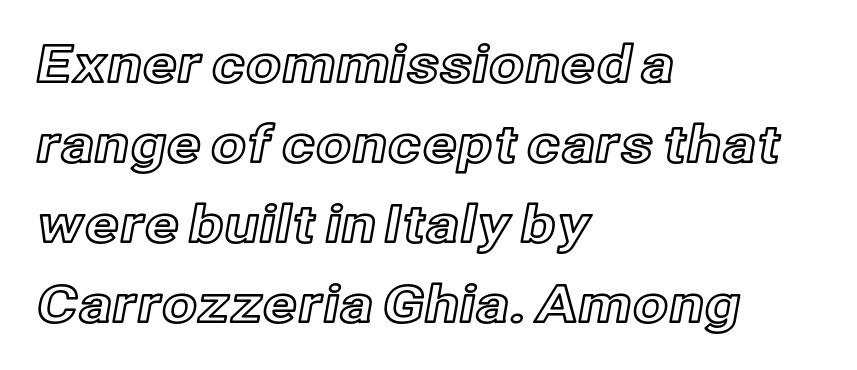
The image shows 51 px text type; set left-aligned, normal line spacing (1.57x), normal letter spacing, not underlined; a medium x-height.
